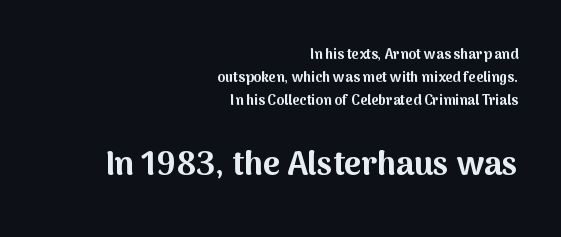
Q: Is the text bold? A: Yes.
Q: Is the text italic (slanted)? A: No, it is upright.
Q: Is the typeface a serif or a sans-serif typeface? A: Sans-serif.
Q: Is the text underlined? A: No.
Q: How is the paragraph aligned? A: Right-aligned.
Q: Is the spacing between letters normal or unusually wide? A: Normal.
Q: Is the spacing between lines tight, normal or loose? A: Normal.
Q: Which block of text is set in a larger size, the first (top) or the second (bottom)? A: The second (bottom) one.
Q: Width (condensed, normal, or wide)? A: Normal.
Q: Stroke contrast? A: Medium.
Q: x-height? A: Medium.
Q: Monospaced? A: No.
